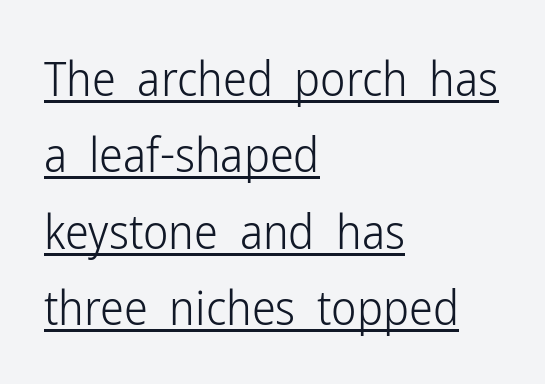
Q: Is the text bold? A: No.
Q: Is the text italic (slanted)? A: No, it is upright.
Q: Is the typeface a serif or a sans-serif typeface? A: Sans-serif.
Q: Is the text underlined? A: Yes.
Q: How is the paragraph aligned? A: Left-aligned.
Q: Is the spacing between letters normal or unusually wide? A: Normal.
Q: Is the spacing between lines tight, normal or loose? A: Normal.
Q: Width (condensed, normal, or wide)? A: Condensed.
Q: Stroke contrast? A: Low.
Q: x-height? A: Medium.
Q: Monospaced? A: No.
